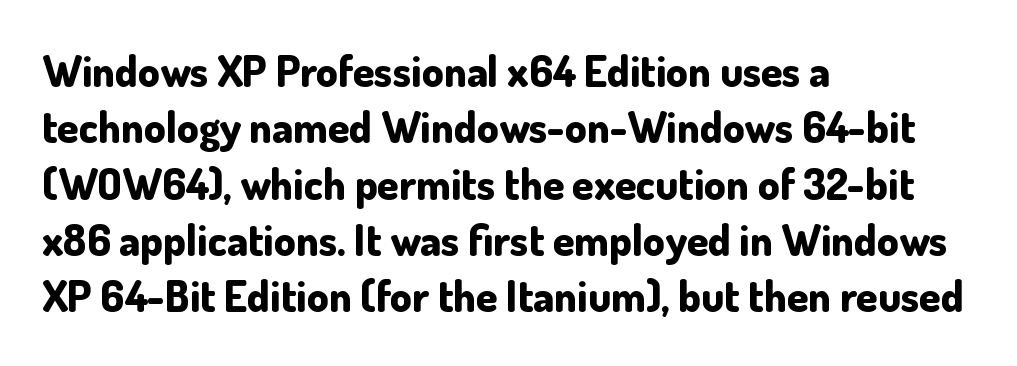
The glyphs have the mass of a bold cut. The passage shown is typed in a proportional face where columns would drift. If you drew a ruler down the left edge, every line would touch it. Interline gaps are of average width in this sample. A sans-serif font was chosen for this passage.
